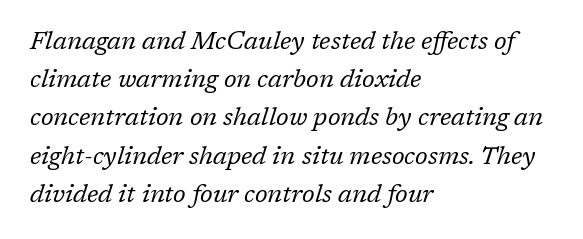
The passage is arranged the way most books set body copy — flush left. Caption: standard tracking, unaltered. Check the space under the baseline: it is left empty. In terms of posture, this sample is oblique. Letters have the restrained weight of plain body copy at most.
